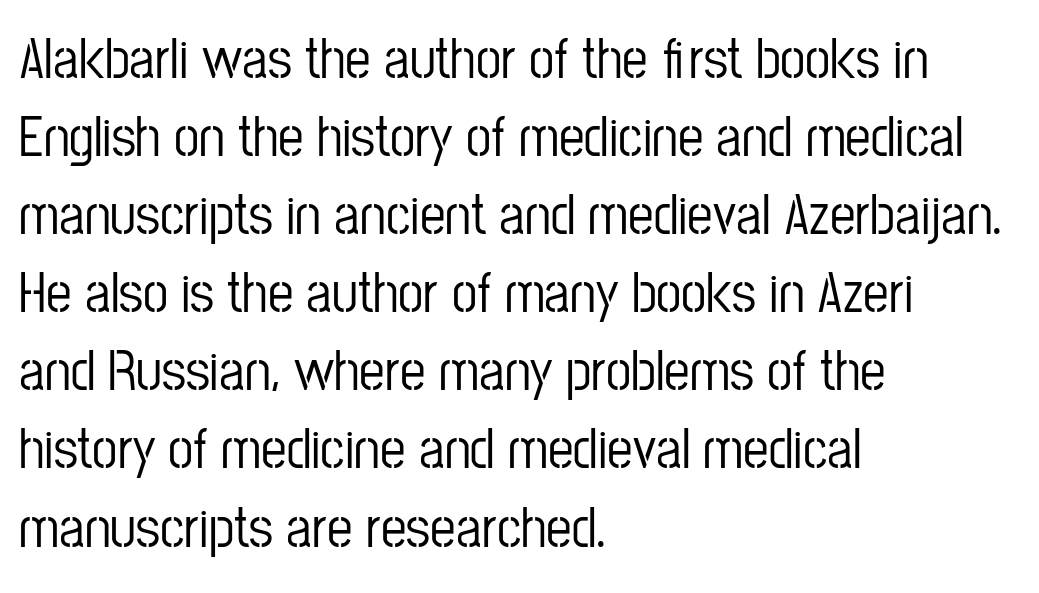
The image shows 57 px condensed sans-serif type, upright; set left-aligned, normal line spacing (1.37x), normal letter spacing, not underlined; low stroke contrast and a medium x-height.
